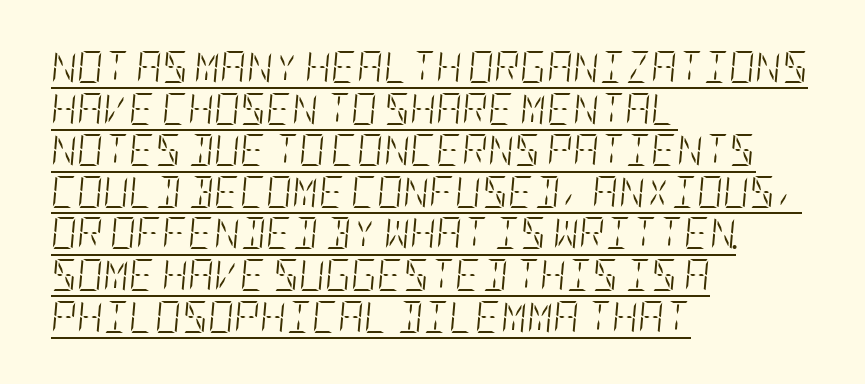
Q: Is the text bold? A: No.
Q: Is the text italic (slanted)? A: Yes, it leans right by about 5 degrees.
Q: Is the text underlined? A: Yes.
Q: How is the paragraph aligned? A: Left-aligned.
Q: Is the spacing between letters normal or unusually wide? A: Normal.
Q: Is the spacing between lines tight, normal or loose? A: Normal.
Q: Width (condensed, normal, or wide)? A: Condensed.
Q: Stroke contrast? A: Low.
Q: x-height? A: Large.
